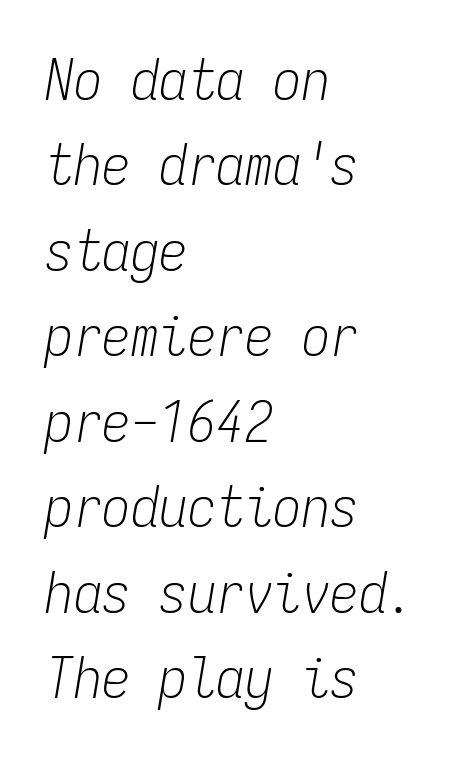
The image shows 57 px light, condensed type, italic (leaning right), monospaced; set left-aligned, normal line spacing (1.5x), normal letter spacing, not underlined; low stroke contrast and a medium x-height.
